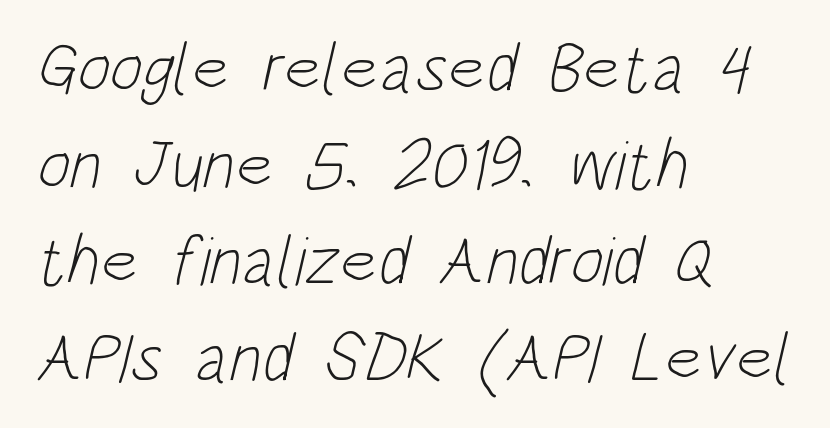
{"serif": "no", "bold": "no", "weight": "light", "width": "condensed", "stroke_contrast": "low", "x_height": "large", "monospaced": "no", "underline": "no", "align": "left", "line_spacing": "normal", "line_spacing_ratio": 1.38, "letter_spacing": "normal", "letter_spacing_em": 0.0, "glyph_px": 70}
